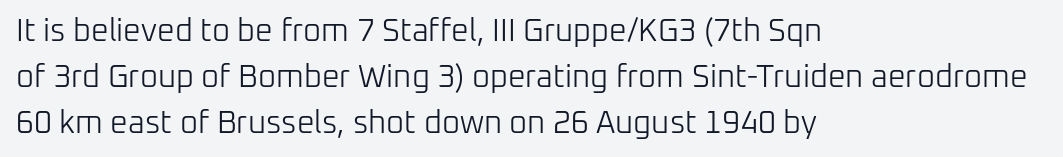
{"serif": "no", "italic": "no", "bold": "no", "weight": "light", "width": "normal", "stroke_contrast": "low", "x_height": "medium", "monospaced": "no", "underline": "no", "align": "left", "line_spacing": "normal", "line_spacing_ratio": 1.49, "letter_spacing": "normal", "letter_spacing_em": 0.0, "glyph_px": 31}
